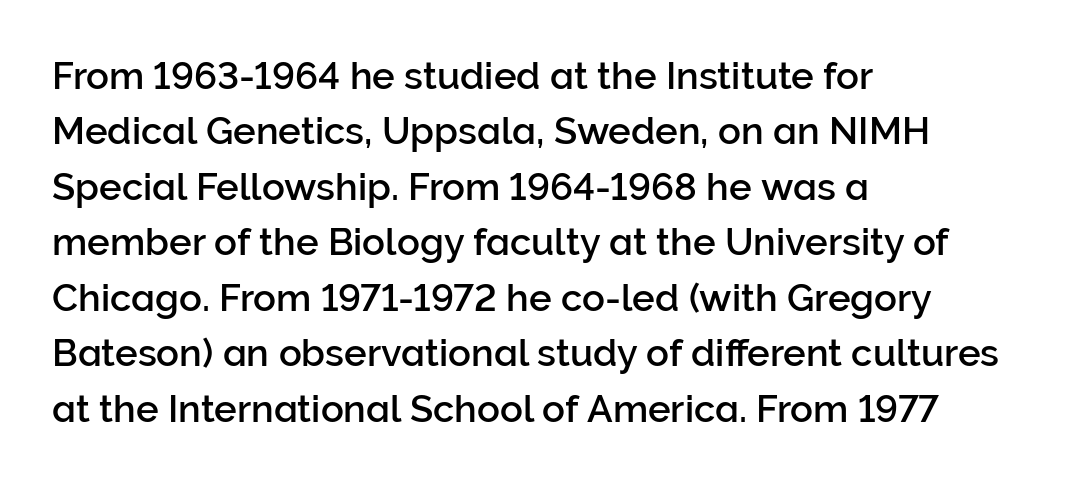
Q: Is the text italic (slanted)? A: No, it is upright.
Q: Is the typeface a serif or a sans-serif typeface? A: Sans-serif.
Q: Is the text underlined? A: No.
Q: How is the paragraph aligned? A: Left-aligned.
Q: Is the spacing between letters normal or unusually wide? A: Normal.
Q: Is the spacing between lines tight, normal or loose? A: Normal.
Q: Width (condensed, normal, or wide)? A: Normal.
Q: Stroke contrast? A: Low.
Q: x-height? A: Medium.
Q: Monospaced? A: No.
